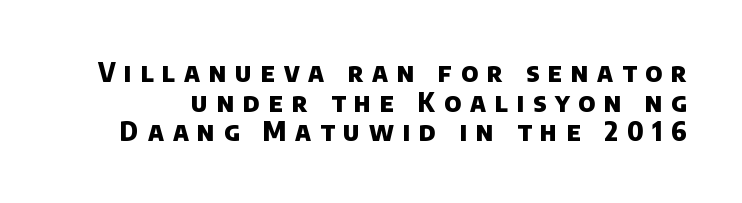
Q: Is the text bold? A: Yes.
Q: Is the text underlined? A: No.
Q: Is the spacing between letters normal or unusually wide? A: Unusually wide.
Q: Is the spacing between lines tight, normal or loose? A: Tight.
